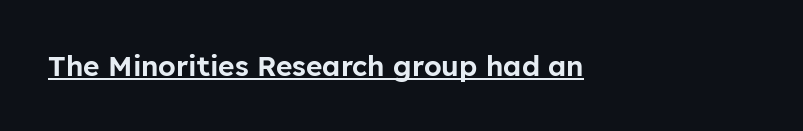
Q: Is the text italic (slanted)? A: No, it is upright.
Q: Is the typeface a serif or a sans-serif typeface? A: Sans-serif.
Q: Is the text underlined? A: Yes.
Q: Is the spacing between letters normal or unusually wide? A: Normal.
Q: Width (condensed, normal, or wide)? A: Normal.
Q: Stroke contrast? A: Low.
Q: x-height? A: Medium.
Q: Monospaced? A: No.
